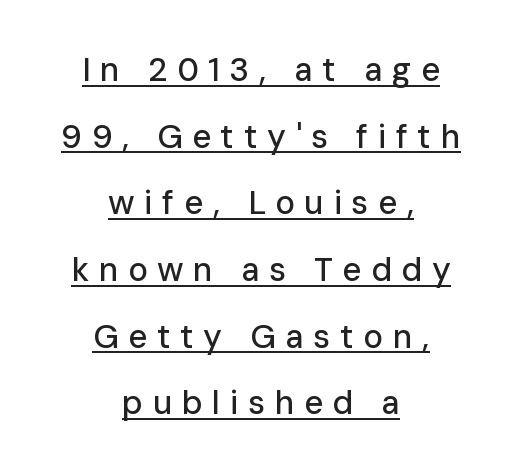
Emphasis is given by a line drawn under the lettering. Line spacing here is loose. Do the letters lean? They stand straight. Loose tracking; the words dissolve into strings of separated letters.
